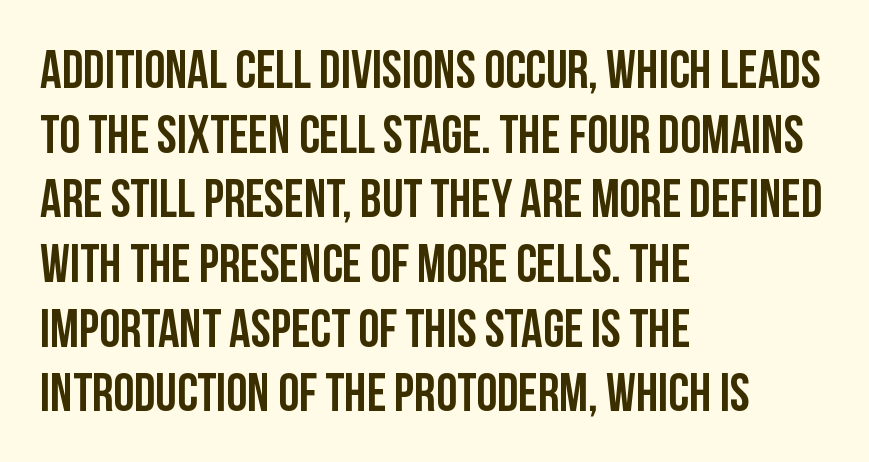
Q: Is the text italic (slanted)? A: No, it is upright.
Q: Is the typeface a serif or a sans-serif typeface? A: Sans-serif.
Q: Is the text underlined? A: No.
Q: How is the paragraph aligned? A: Left-aligned.
Q: Is the spacing between letters normal or unusually wide? A: Normal.
Q: Width (condensed, normal, or wide)? A: Condensed.
Q: Stroke contrast? A: Low.
Q: x-height? A: Large.
Q: Monospaced? A: No.
